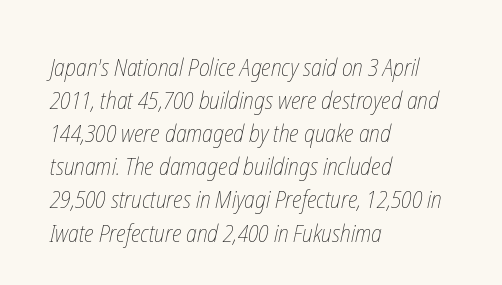
Q: Is the text bold? A: No.
Q: Is the text underlined? A: No.
Q: How is the paragraph aligned? A: Left-aligned.
Q: Is the spacing between letters normal or unusually wide? A: Normal.
Q: Is the spacing between lines tight, normal or loose? A: Normal.
